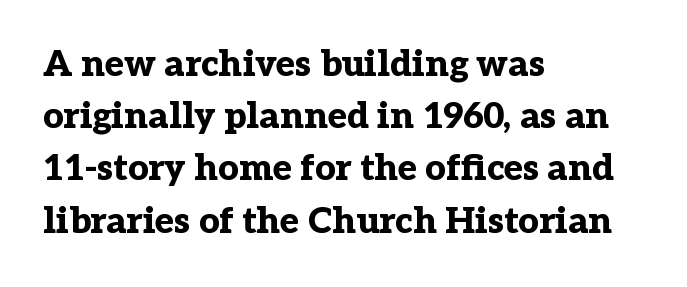
{"serif": "yes", "italic": "no", "bold": "yes", "weight": "bold", "width": "normal", "stroke_contrast": "low", "x_height": "medium", "monospaced": "no", "underline": "no", "align": "left", "line_spacing": "normal", "line_spacing_ratio": 1.45, "letter_spacing": "normal", "letter_spacing_em": 0.0, "glyph_px": 36}
